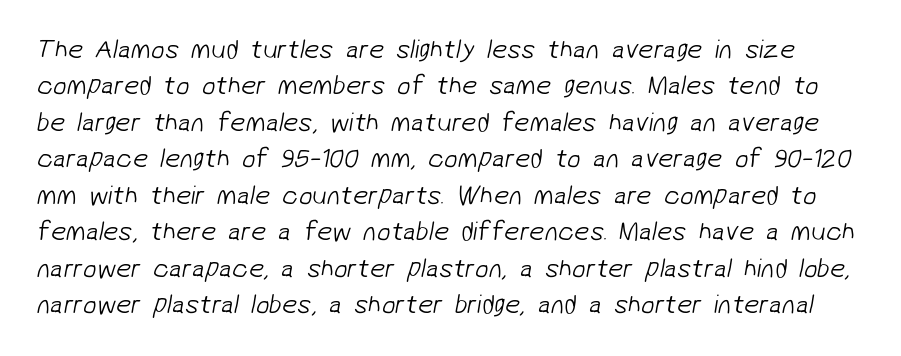
Q: Is the text bold? A: No.
Q: Is the text underlined? A: No.
Q: Is the spacing between letters normal or unusually wide? A: Normal.
Q: Is the spacing between lines tight, normal or loose? A: Normal.
